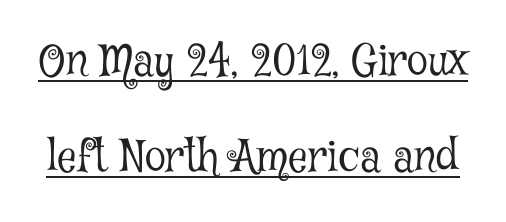
{"serif": "yes", "italic": "no", "bold": "no", "weight": "light", "width": "condensed", "stroke_contrast": "low", "x_height": "medium", "monospaced": "no", "underline": "yes", "line_spacing": "loose", "line_spacing_ratio": 2.23, "letter_spacing": "normal", "letter_spacing_em": 0.0, "glyph_px": 43}
